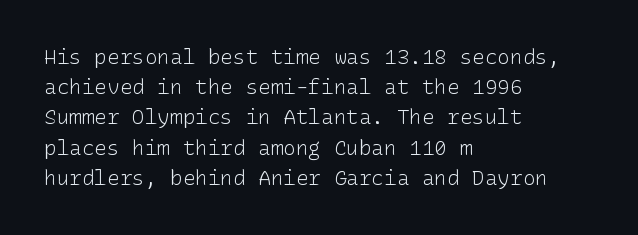
Q: Is the text bold? A: No.
Q: Is the text italic (slanted)? A: No, it is upright.
Q: Is the text underlined? A: No.
Q: How is the paragraph aligned? A: Left-aligned.
Q: Is the spacing between letters normal or unusually wide? A: Normal.
Q: Is the spacing between lines tight, normal or loose? A: Normal.
